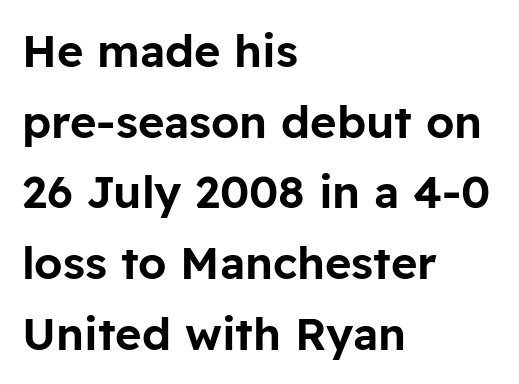
The lines in this sample share a left origin and differ only in where they stop. Descender tails drop into unmarked territory. The line texture is even and compact thanks to regular tracking. Regarding serifs, this sample does without them. Honestly, the row spacing looks completely unremarkable.
